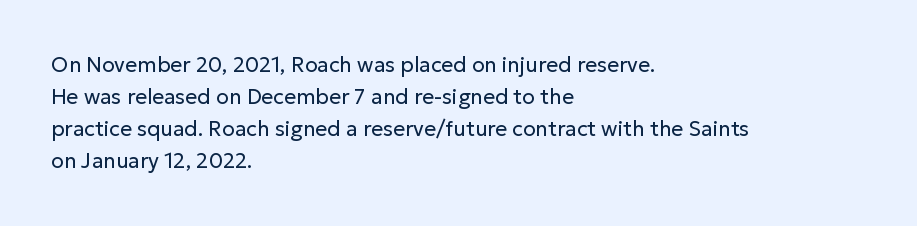
The image shows 21 px text type, upright; set left-aligned, normal line spacing (1.53x), normal letter spacing, not underlined.
